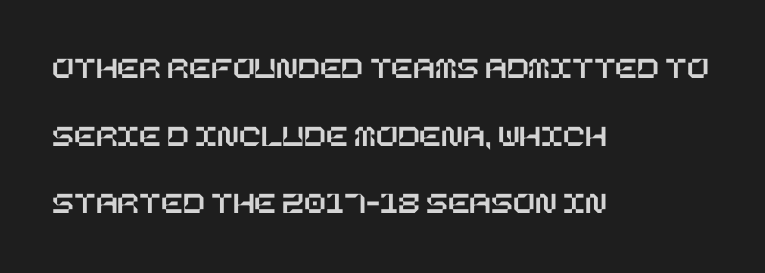
Q: Is the text italic (slanted)? A: No, it is upright.
Q: Is the text underlined? A: No.
Q: How is the paragraph aligned? A: Left-aligned.
Q: Is the spacing between letters normal or unusually wide? A: Normal.
Q: Is the spacing between lines tight, normal or loose? A: Loose.
Q: Width (condensed, normal, or wide)? A: Normal.
Q: Stroke contrast? A: Low.
Q: x-height? A: Large.
